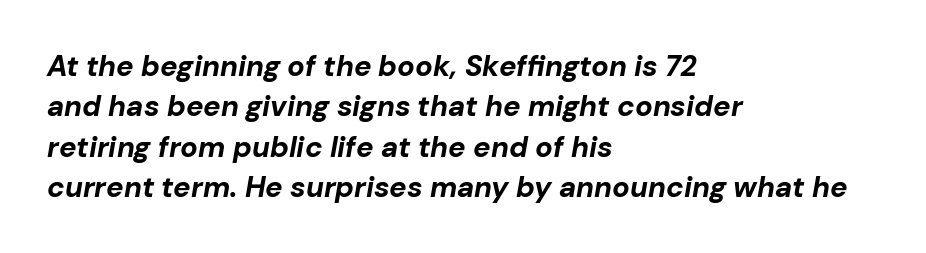
Q: Is the text bold? A: Yes.
Q: Is the text italic (slanted)? A: Yes, it leans right by about 10 degrees.
Q: Is the text underlined? A: No.
Q: How is the paragraph aligned? A: Left-aligned.
Q: Is the spacing between letters normal or unusually wide? A: Normal.
Q: Is the spacing between lines tight, normal or loose? A: Normal.
Q: Width (condensed, normal, or wide)? A: Normal.
Q: Stroke contrast? A: Low.
Q: x-height? A: Medium.
Q: Monospaced? A: No.
